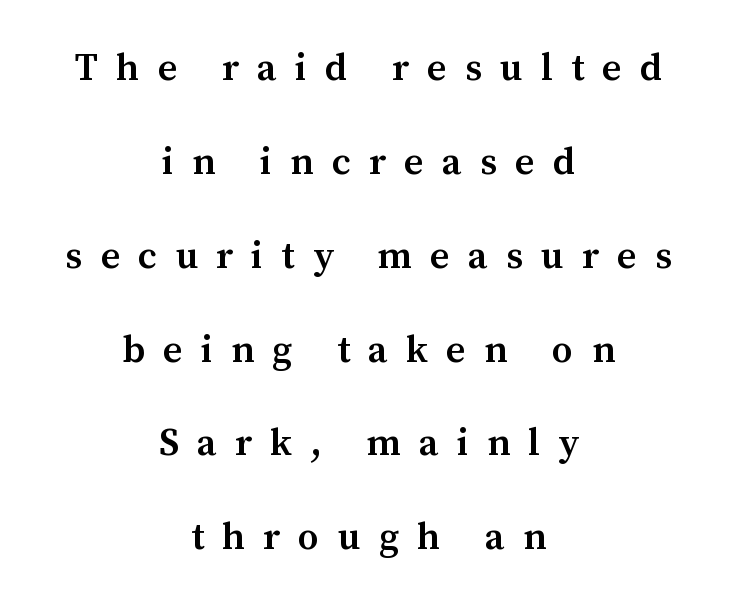
Unlike a clean sans, this face finishes its strokes with serifs. Upright lettering throughout. A typesetter would call this heavily tracked-out type. This sample has the flowing, uneven cadence of proportional lettering. How heavy is the stroke? Medium-heavy — a semibold, shy of bold.
